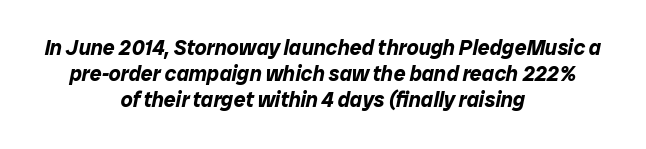
Is the letter spacing exaggerated? No — it looks like the ordinary default. What weight is shown? A full bold with thick strokes. The lines in this sample share a center point and differ in where they start and stop. Clear beneath every line of the passage.
